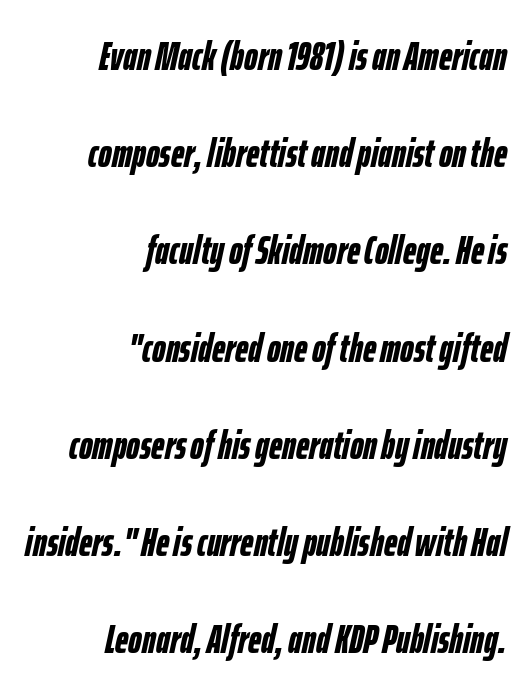
The image shows 41 px semibold, condensed type, italic (leaning right); set right-aligned, loose line spacing (2.37x), normal letter spacing, not underlined; low stroke contrast and a medium x-height.
